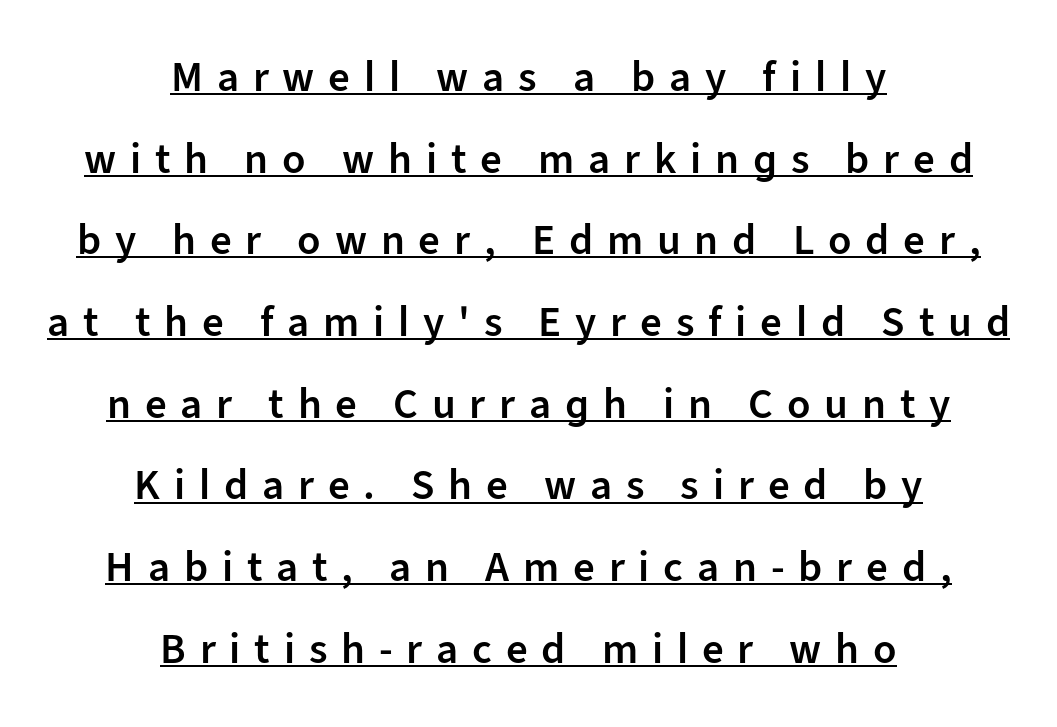
Is there an underline? Yes — a line sits under the letters. These lines are composed in type without serifs. Spacing verdict: proportional, widths tailored to each character. Both edges are ragged and mirror each other, which tells us the setting is centered. Widely set lines give the paragraph a tall, airy silhouette.
